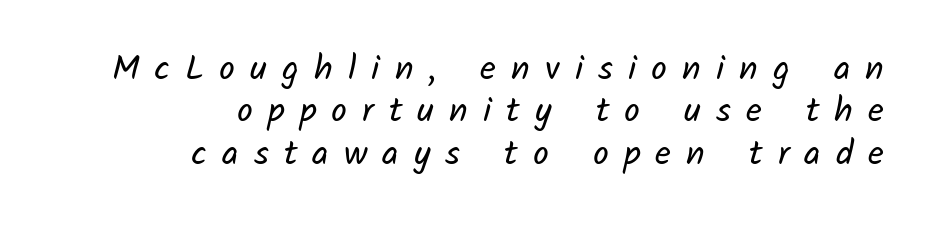
{"serif": "no", "bold": "no", "weight": "regular", "width": "normal", "stroke_contrast": "low", "x_height": "medium", "monospaced": "no", "underline": "no", "align": "right", "line_spacing_ratio": 1.21, "letter_spacing": "wide", "letter_spacing_em": 0.43, "glyph_px": 35}
